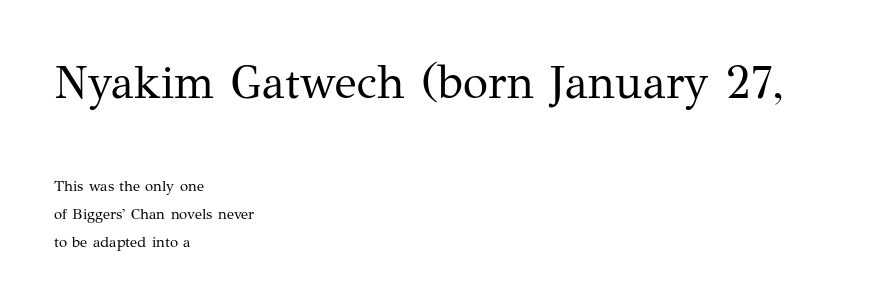
The image shows 46 px regular-weight serif type, upright; set left-aligned, line spacing 1.86x, normal letter spacing, not underlined; the first (top) block is 3.07x larger; medium stroke contrast and a medium x-height.
